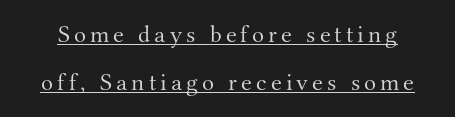
{"italic": "no", "bold": "no", "underline": "yes", "line_spacing": "loose", "line_spacing_ratio": 1.93, "glyph_px": 25}
